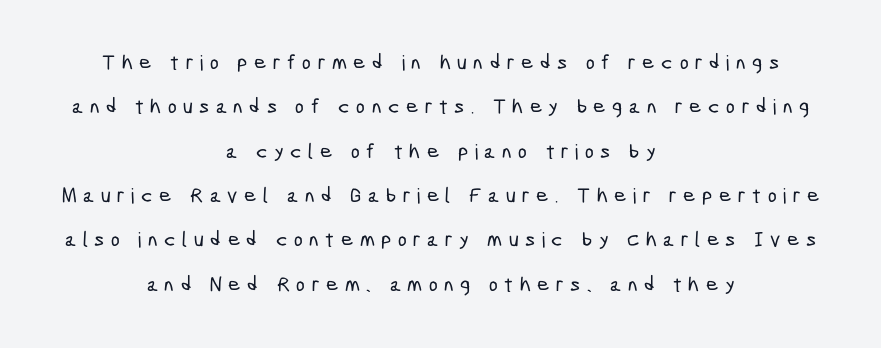
Q: Is the text underlined? A: No.
Q: How is the paragraph aligned? A: Centered.
Q: Is the spacing between letters normal or unusually wide? A: Unusually wide.
Q: Is the spacing between lines tight, normal or loose? A: Loose.
